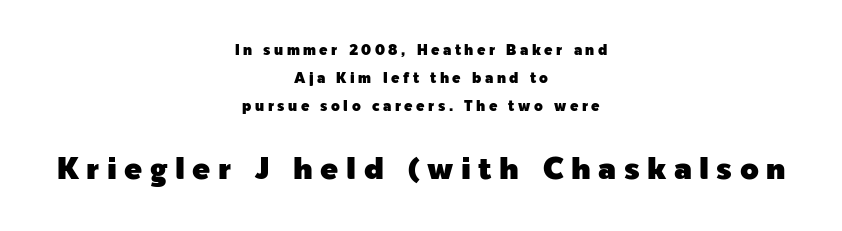
{"serif": "no", "italic": "no", "width": "normal", "x_height": "medium", "monospaced": "no", "underline": "no", "align": "center", "line_spacing": "loose", "line_spacing_ratio": 1.99, "letter_spacing": "wide", "letter_spacing_em": 0.25, "larger_block": "second", "size_ratio": 2.14, "glyph_px": 30}
